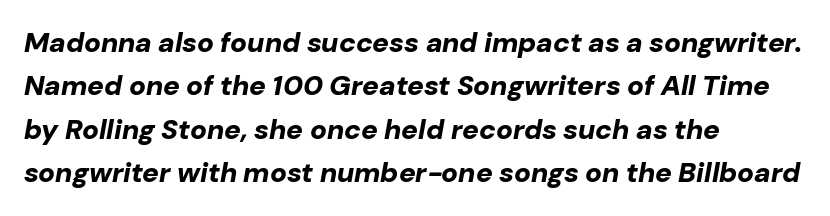
Observe the ordinary spacing: letters are neighbours, not strangers. Strokes here are thick enough to call this a true bold. The letters are slanted; this is an italic face. The space directly below the letters is spotless.
